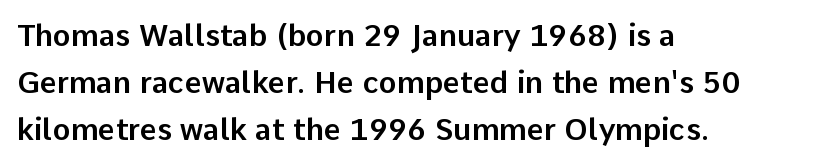
Q: Is the text italic (slanted)? A: No, it is upright.
Q: Is the typeface a serif or a sans-serif typeface? A: Sans-serif.
Q: Is the text underlined? A: No.
Q: How is the paragraph aligned? A: Left-aligned.
Q: Is the spacing between letters normal or unusually wide? A: Normal.
Q: Is the spacing between lines tight, normal or loose? A: Normal.
Q: Width (condensed, normal, or wide)? A: Normal.
Q: Stroke contrast? A: Low.
Q: x-height? A: Medium.
Q: Monospaced? A: No.
